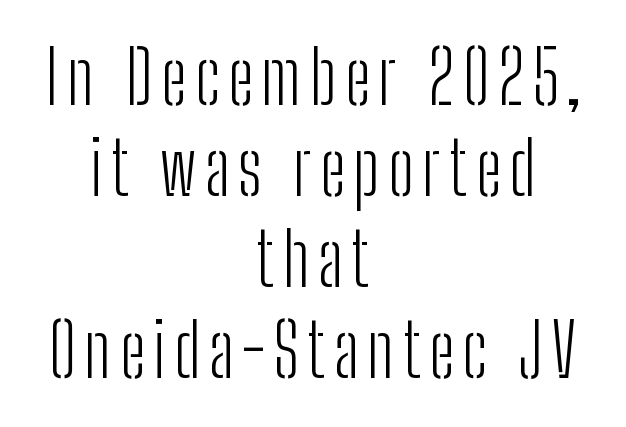
Q: Is the text bold? A: No.
Q: Is the text italic (slanted)? A: No, it is upright.
Q: Is the typeface a serif or a sans-serif typeface? A: Sans-serif.
Q: Is the text underlined? A: No.
Q: How is the paragraph aligned? A: Centered.
Q: Width (condensed, normal, or wide)? A: Condensed.
Q: Stroke contrast? A: Low.
Q: x-height? A: Medium.
Q: Monospaced? A: No.
